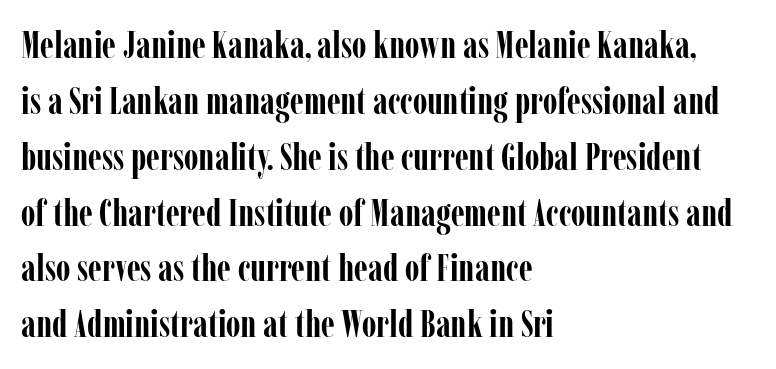
The axis of the letterforms is exactly vertical. This sample has the flowing, uneven cadence of proportional lettering. In terms of weight, the rendering is a true, heavy bold. Beneath every word, the page is bare. The tracking reads as untouched default to a designer's eye.
